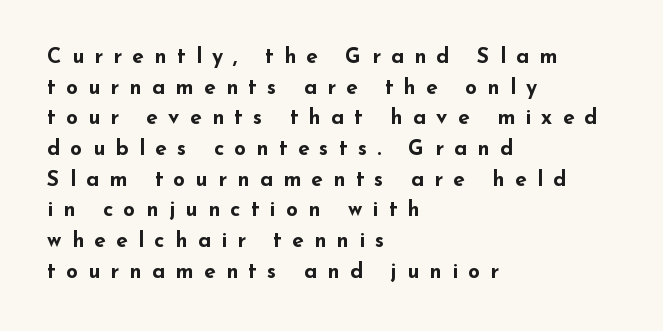
Spacing between characters has been opened up far beyond the box default. One-word summary of the alignment: left. Typographic density is high because the face is bold. Posture: straight, roman, zero tilt. The rows are spaced the way most documents space them. Any mark beneath the type? The region is blank.
